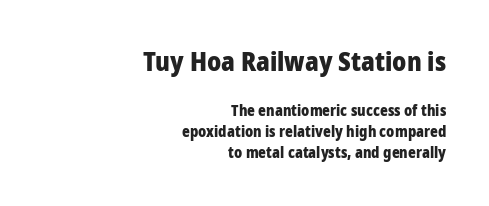
Q: Is the text bold? A: Yes.
Q: Is the text italic (slanted)? A: No, it is upright.
Q: Is the text underlined? A: No.
Q: How is the paragraph aligned? A: Right-aligned.
Q: Is the spacing between letters normal or unusually wide? A: Normal.
Q: Is the spacing between lines tight, normal or loose? A: Normal.
Q: Which block of text is set in a larger size, the first (top) or the second (bottom)? A: The first (top) one.
